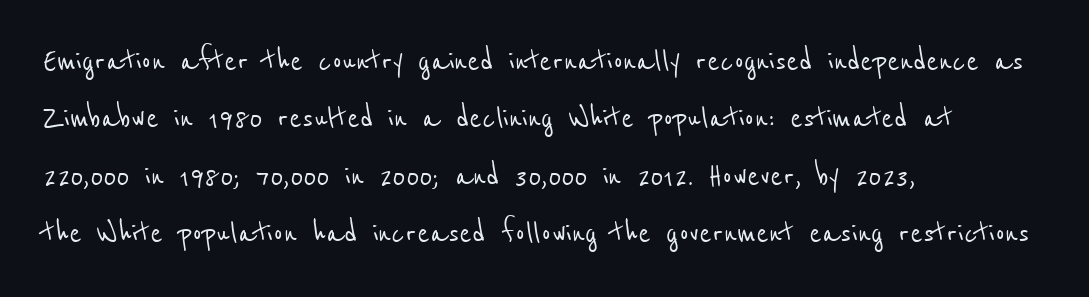
The image shows 37 px condensed sans-serif type; set left-aligned, normal line spacing (1.55x), normal letter spacing, not underlined; low stroke contrast and a medium x-height.
